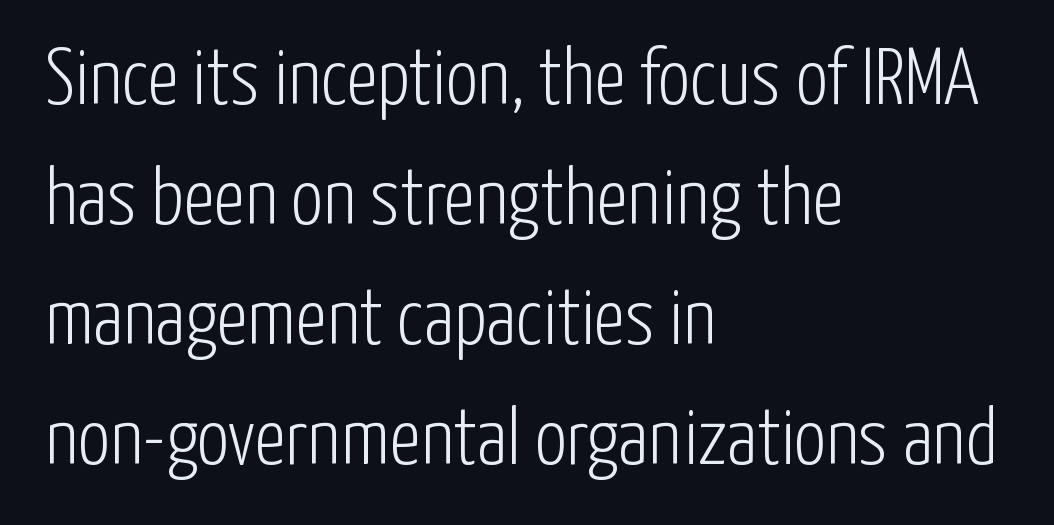
{"serif": "no", "italic": "no", "bold": "no", "weight": "light", "width": "condensed", "stroke_contrast": "low", "x_height": "medium", "monospaced": "no", "underline": "no", "align": "left", "line_spacing": "normal", "line_spacing_ratio": 1.5, "letter_spacing": "normal", "letter_spacing_em": 0.0, "glyph_px": 80}
